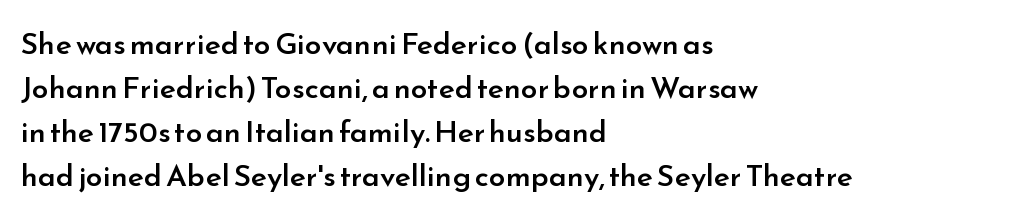
{"serif": "no", "italic": "no", "bold": "semi", "weight": "semibold", "width": "normal", "stroke_contrast": "low", "x_height": "small", "monospaced": "no", "underline": "no", "align": "left", "line_spacing": "normal", "line_spacing_ratio": 1.47, "letter_spacing": "normal", "letter_spacing_em": 0.0, "glyph_px": 30}
